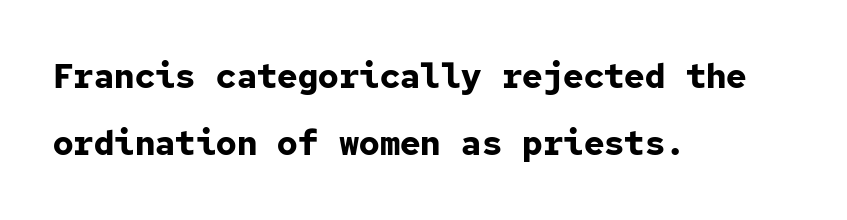
The tracking reads as untouched default to a designer's eye. This rendering employs a face without finishing strokes, i.e., a sans-serif. Only glyphs here, with clear space below each row. If you drew a ruler down the left edge, every line would touch it. The passage shown is emphatically bold. Is there much room between lines? Yes — plenty of vertical air separates them.
